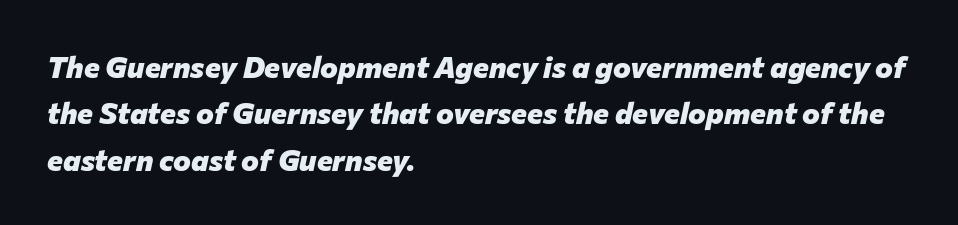
{"italic": "yes", "lean": "right", "slant_degrees": 12, "bold": "yes", "weight": "heavy", "width": "normal", "stroke_contrast": "low", "x_height": "medium", "monospaced": "no", "underline": "no", "align": "left", "line_spacing": "normal", "line_spacing_ratio": 1.55, "letter_spacing": "normal", "letter_spacing_em": 0.0, "glyph_px": 30}
